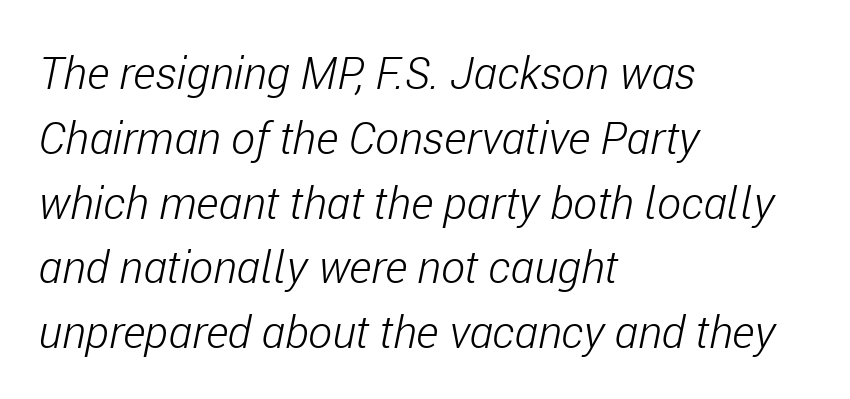
The image shows 45 px light, condensed type, italic (leaning right); set left-aligned, normal line spacing (1.44x), normal letter spacing, not underlined; low stroke contrast and a medium x-height.
